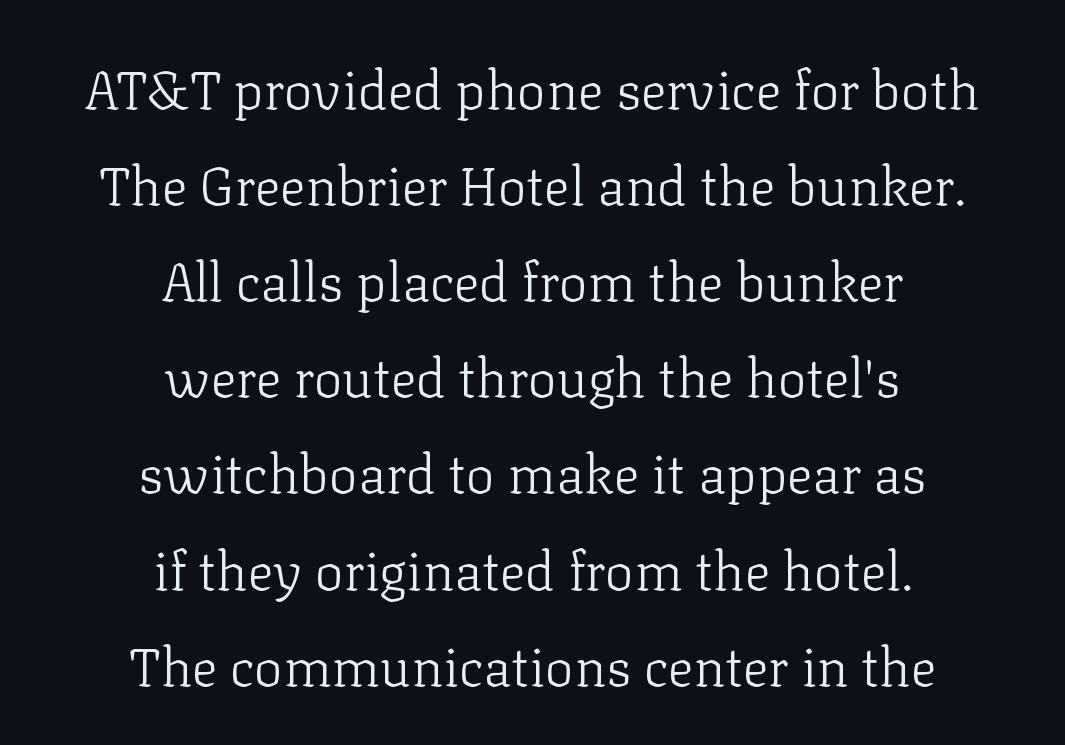
{"serif": "yes", "italic": "no", "bold": "no", "weight": "light", "width": "normal", "stroke_contrast": "low", "x_height": "medium", "monospaced": "no", "underline": "no", "align": "center", "line_spacing_ratio": 1.78, "letter_spacing": "normal", "letter_spacing_em": 0.0, "glyph_px": 54}
